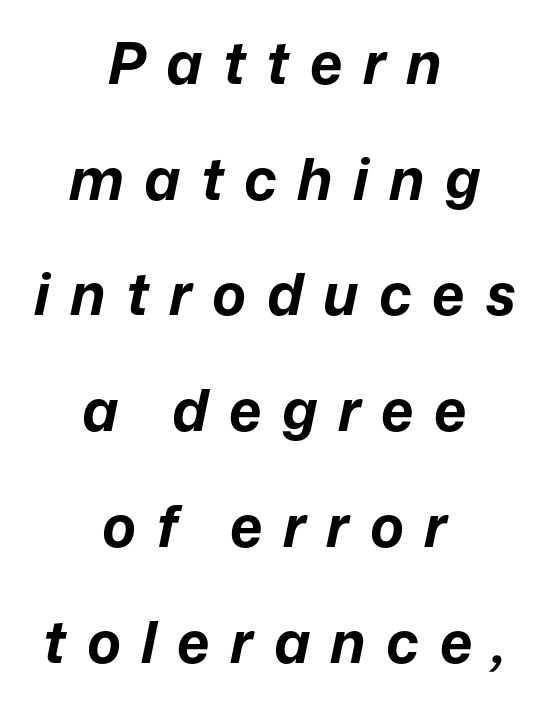
The image shows 57 px bold type, italic (leaning right); set centered, loose line spacing (2.03x), unusually wide letter spacing (+0.36 em), not underlined; low stroke contrast and a medium x-height.
